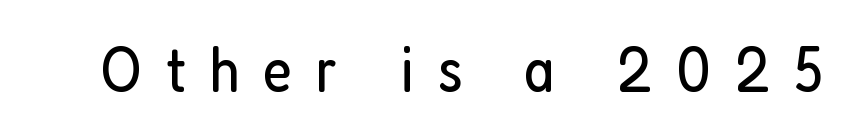
The image shows 64 px regular-weight, condensed sans-serif type, upright; set unusually wide letter spacing (+0.37 em), not underlined; low stroke contrast and a medium x-height.
